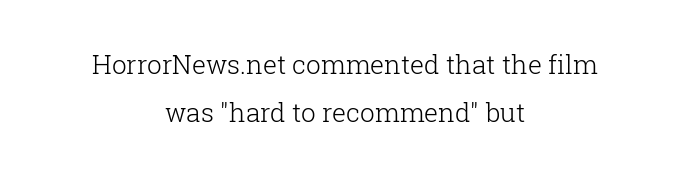
Every row of glyphs is offset so its center matches the block's center. Spacing between characters is what you'd get straight out of the box. Style check: upright. Plain, unruled lines of type. Unbolded letterforms with no extra heft.
